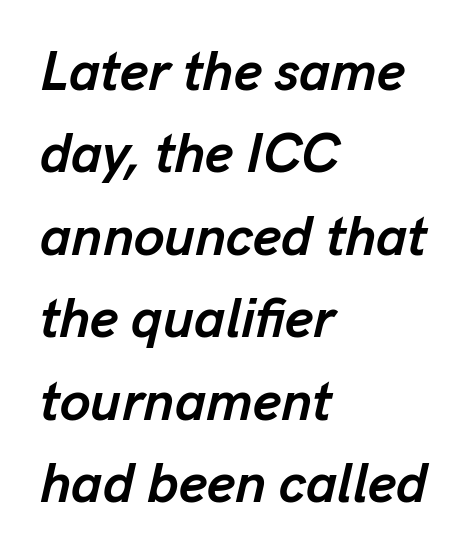
Strokes here are thick enough to call this a true bold. The space between consecutive lines is moderate. Casual observation: everything's shoved over to the left. This sample uses an oblique cut, with every glyph tilted off the vertical. Note the varied advance widths — an 'i' is clearly narrower than an 'm'. The passage shown is not underscored anywhere.
